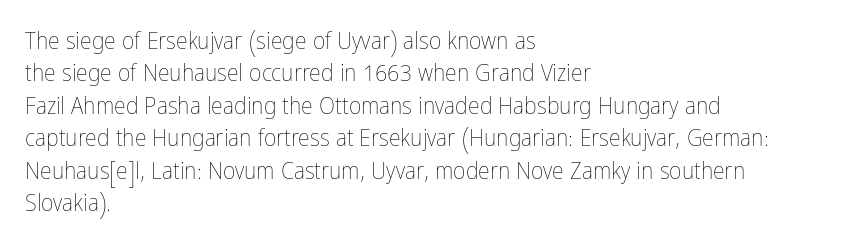
The typesetter chose a ragged-right arrangement here. In terms of letterspacing, this is plain default setting. Descenders hang freely into open space. A typesetter would call this leading conventional body-copy spacing. Stems and bowls with no extra thickness — not bold.
